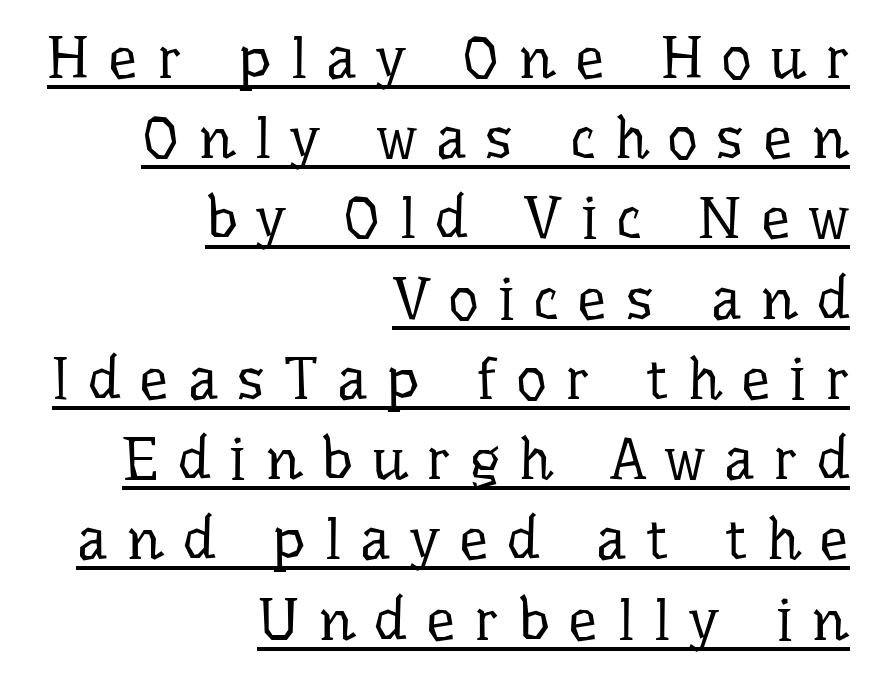
The image shows 59 px regular-weight serif type, upright; set right-aligned, normal line spacing (1.36x), unusually wide letter spacing (+0.32 em), underlined; low stroke contrast and a medium x-height.
